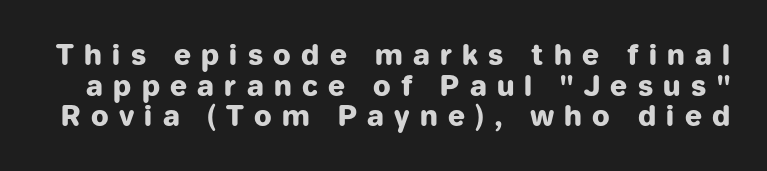
The image shows 28 px heavy sans-serif type, upright; set tight line spacing (1.09x), unusually wide letter spacing (+0.37 em), not underlined; low stroke contrast and a medium x-height.
